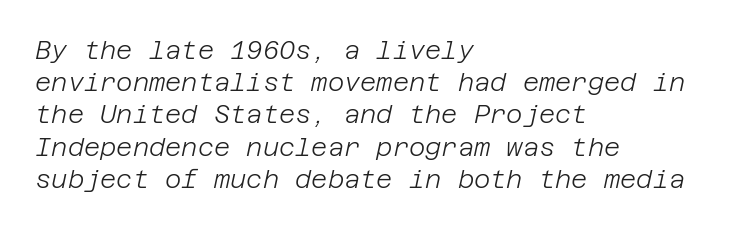
{"italic": "yes", "lean": "right", "slant_degrees": 12, "bold": "no", "underline": "no", "align": "left", "line_spacing": "normal", "line_spacing_ratio": 1.29, "letter_spacing": "normal", "letter_spacing_em": 0.0, "glyph_px": 25}
